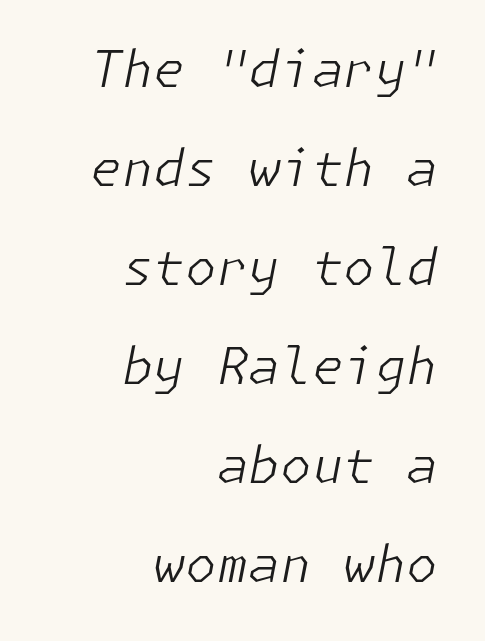
Loosely led — the rows are spread out. The rendering anchors every line to the right-hand side. The weight tops out at a normal text grade. Each row of text sits above clean, open space. The glyphs look as if they've been sheared to an angle. Tracking here is standard; glyphs follow each other at the usual distance.
